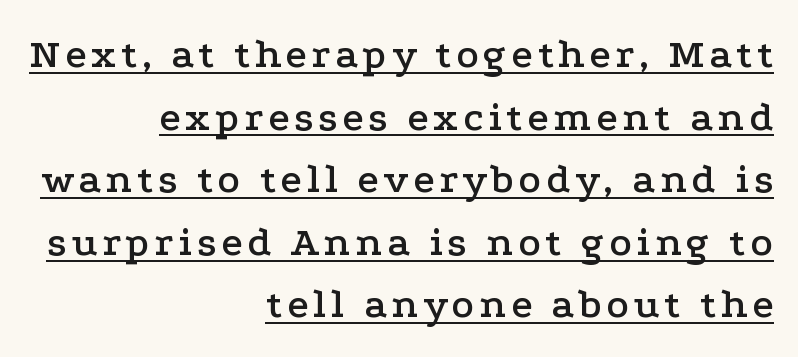
The image shows 42 px wide serif type, upright; set right-aligned, normal line spacing (1.49x), underlined; low stroke contrast and a medium x-height.
